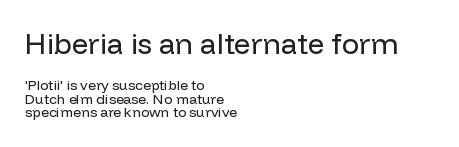
The image shows 29 px regular-weight sans-serif type, upright; set left-aligned, tight line spacing (0.97x), normal letter spacing, not underlined; the first (top) block is 2.07x larger; low stroke contrast and a medium x-height.
